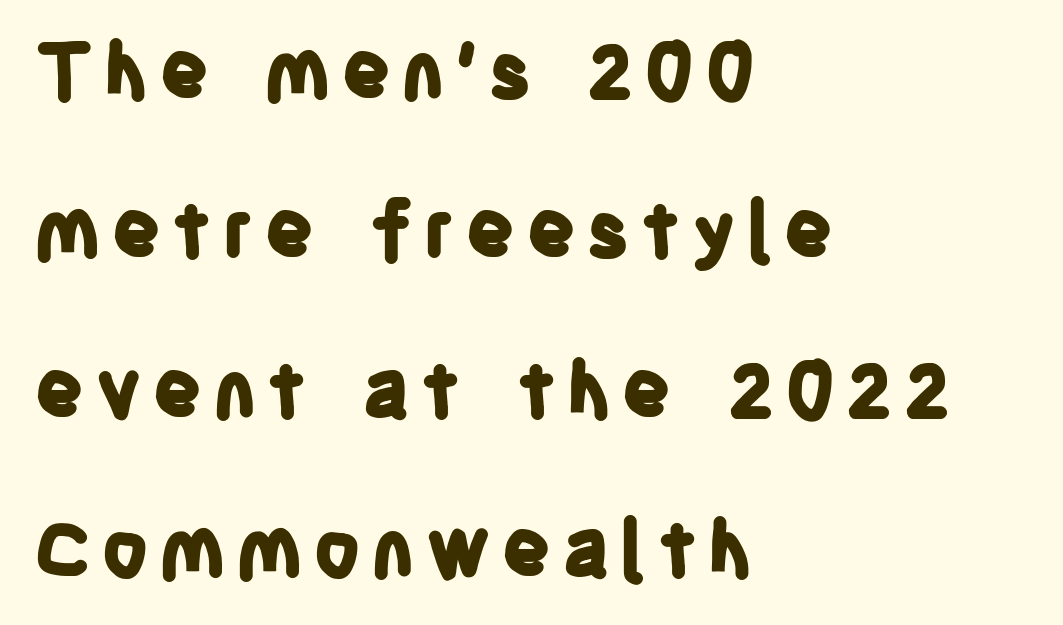
Q: Is the text bold? A: Yes.
Q: Is the text italic (slanted)? A: No, it is upright.
Q: Is the typeface a serif or a sans-serif typeface? A: Sans-serif.
Q: Is the text underlined? A: No.
Q: How is the paragraph aligned? A: Left-aligned.
Q: Is the spacing between lines tight, normal or loose? A: Loose.
Q: Width (condensed, normal, or wide)? A: Condensed.
Q: Stroke contrast? A: Low.
Q: x-height? A: Large.
Q: Monospaced? A: No.
